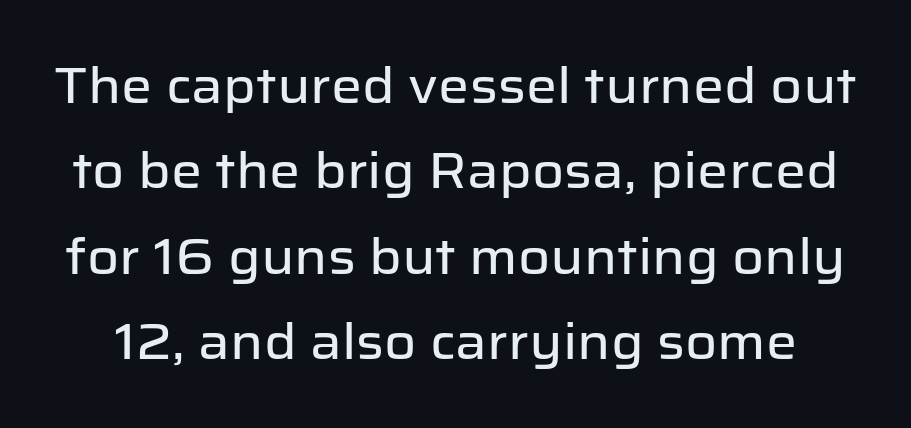
Q: Is the text italic (slanted)? A: No, it is upright.
Q: Is the typeface a serif or a sans-serif typeface? A: Sans-serif.
Q: Is the text underlined? A: No.
Q: Is the spacing between letters normal or unusually wide? A: Normal.
Q: Width (condensed, normal, or wide)? A: Normal.
Q: Stroke contrast? A: Low.
Q: x-height? A: Medium.
Q: Monospaced? A: No.
